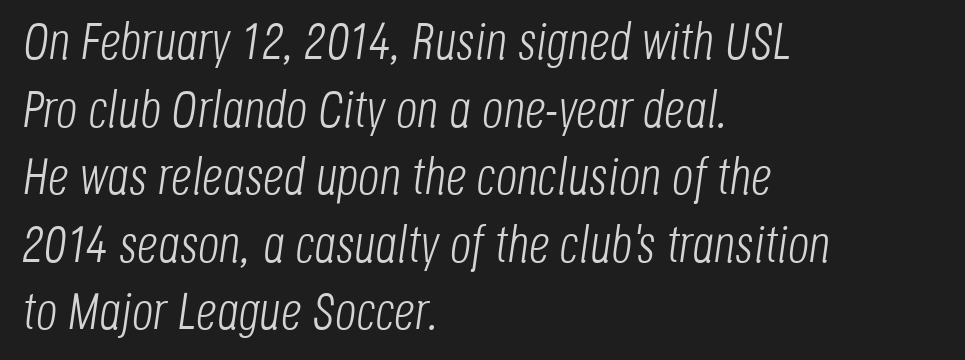
The image shows 52 px light, condensed type, italic (leaning right); set left-aligned, normal line spacing (1.3x), normal letter spacing, not underlined; low stroke contrast and a large x-height.
